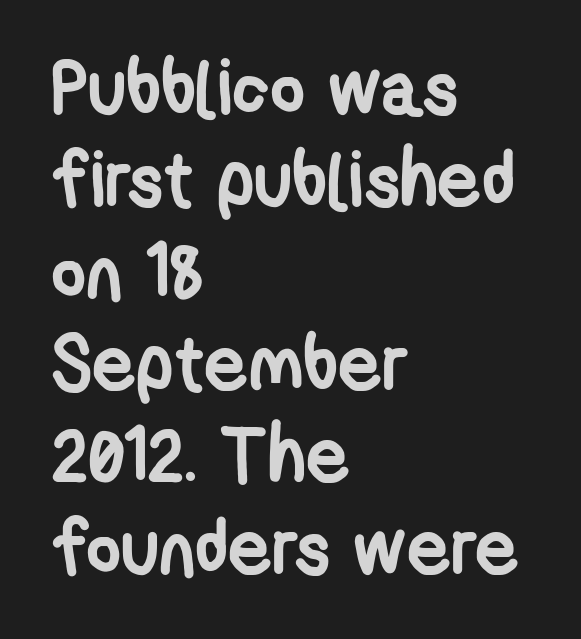
Q: Is the text bold? A: Yes.
Q: Is the typeface a serif or a sans-serif typeface? A: Sans-serif.
Q: Is the text underlined? A: No.
Q: How is the paragraph aligned? A: Left-aligned.
Q: Is the spacing between letters normal or unusually wide? A: Normal.
Q: Width (condensed, normal, or wide)? A: Condensed.
Q: Stroke contrast? A: Low.
Q: x-height? A: Medium.
Q: Monospaced? A: No.
